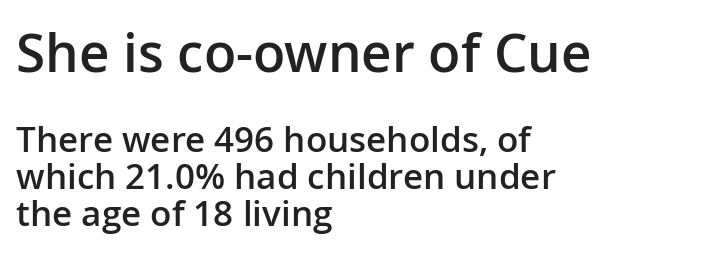
Q: Is the text bold? A: Semi-bold.
Q: Is the text italic (slanted)? A: No, it is upright.
Q: Is the typeface a serif or a sans-serif typeface? A: Sans-serif.
Q: Is the text underlined? A: No.
Q: How is the paragraph aligned? A: Left-aligned.
Q: Is the spacing between letters normal or unusually wide? A: Normal.
Q: Is the spacing between lines tight, normal or loose? A: Tight.
Q: Which block of text is set in a larger size, the first (top) or the second (bottom)? A: The first (top) one.
Q: Width (condensed, normal, or wide)? A: Normal.
Q: Stroke contrast? A: Low.
Q: x-height? A: Medium.
Q: Monospaced? A: No.
